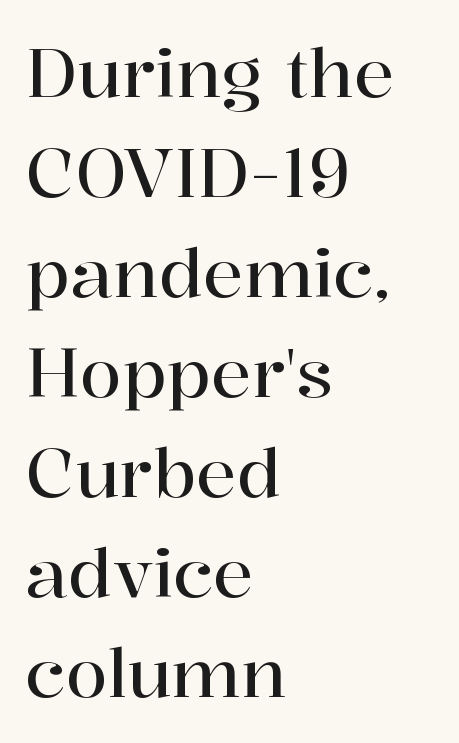
The passage shown has conventional tracking throughout. To sum up the face: it has serifs. Left-aligned paragraph, ragged on the right. The baseline area is clear. Vertical spacing — default. Here the designer chose a conventional face with non-uniform glyph widths.
